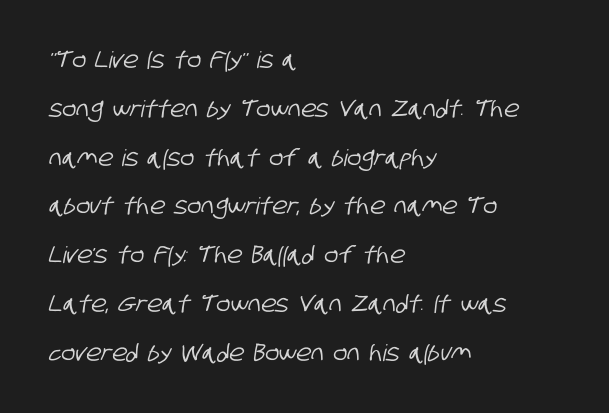
Tracking value appears to be zero — textbook default spacing. The line-height multiplier appears high, well above default. Underlining? Definitely not there. The rag falls on the right side of this text block.
